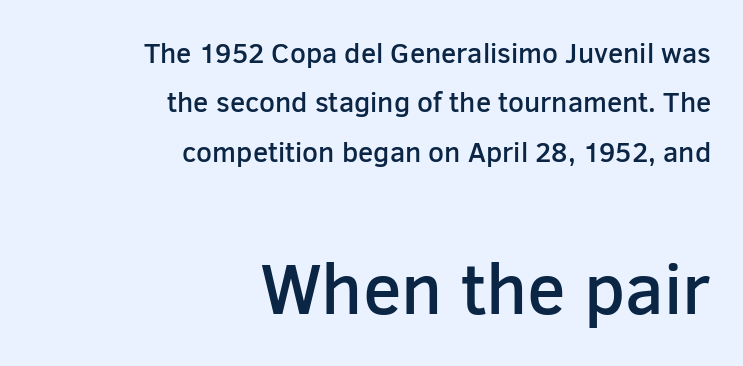
{"serif": "no", "italic": "no", "bold": "semi", "weight": "semibold", "width": "normal", "stroke_contrast": "low", "x_height": "medium", "monospaced": "no", "underline": "no", "align": "right", "line_spacing_ratio": 1.76, "letter_spacing": "normal", "letter_spacing_em": 0.0, "larger_block": "second", "size_ratio": 2.54, "glyph_px": 71}
